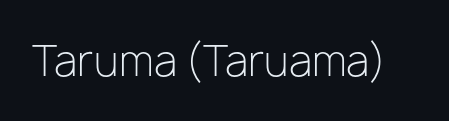
{"serif": "no", "italic": "no", "bold": "no", "weight": "light", "width": "normal", "stroke_contrast": "low", "x_height": "medium", "monospaced": "no", "underline": "no", "letter_spacing": "normal", "letter_spacing_em": 0.0, "glyph_px": 41}
